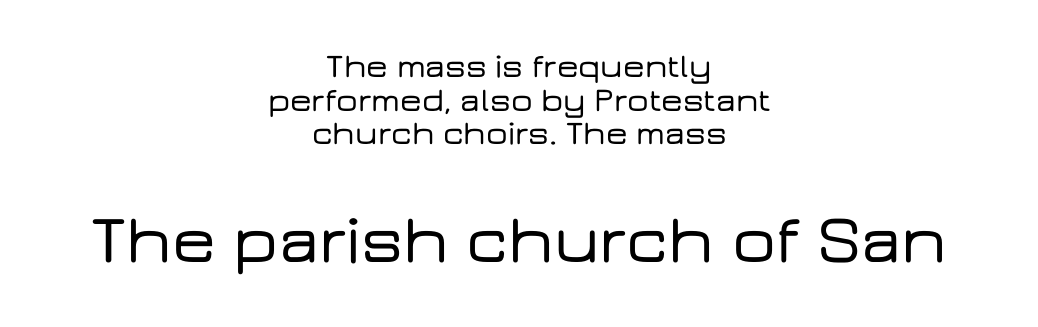
Q: Is the text italic (slanted)? A: No, it is upright.
Q: Is the typeface a serif or a sans-serif typeface? A: Sans-serif.
Q: Is the text underlined? A: No.
Q: How is the paragraph aligned? A: Centered.
Q: Is the spacing between letters normal or unusually wide? A: Normal.
Q: Is the spacing between lines tight, normal or loose? A: Tight.
Q: Which block of text is set in a larger size, the first (top) or the second (bottom)? A: The second (bottom) one.
Q: Width (condensed, normal, or wide)? A: Wide.
Q: Stroke contrast? A: Low.
Q: x-height? A: Medium.
Q: Monospaced? A: No.
